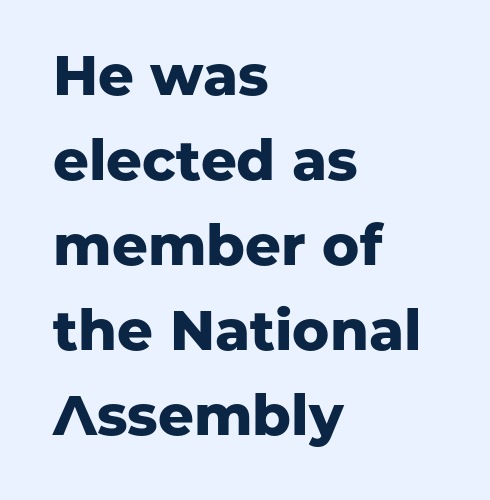
The image shows 56 px heavy sans-serif type, upright; set left-aligned, normal line spacing (1.52x), normal letter spacing, not underlined; low stroke contrast and a medium x-height.
